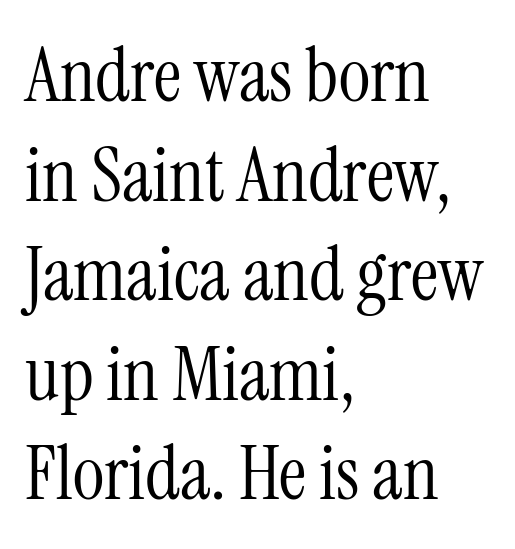
{"serif": "yes", "italic": "no", "bold": "no", "weight": "light", "width": "condensed", "stroke_contrast": "medium", "x_height": "medium", "monospaced": "no", "underline": "no", "align": "left", "line_spacing": "normal", "line_spacing_ratio": 1.31, "letter_spacing": "normal", "letter_spacing_em": 0.0, "glyph_px": 76}
